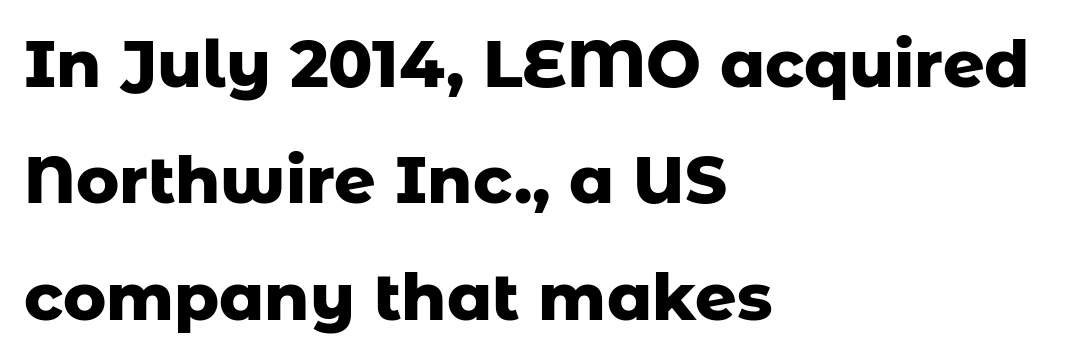
The image shows 65 px heavy sans-serif type, upright; set left-aligned, line spacing 1.79x, normal letter spacing, not underlined; low stroke contrast and a medium x-height.
